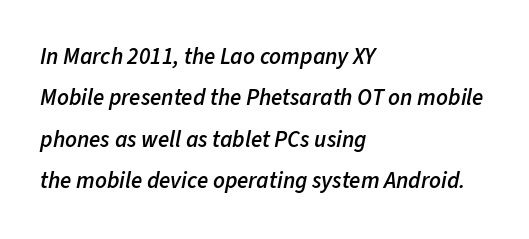
Q: Is the text bold? A: Semi-bold.
Q: Is the text italic (slanted)? A: Yes, it leans right by about 11 degrees.
Q: Is the text underlined? A: No.
Q: How is the paragraph aligned? A: Left-aligned.
Q: Is the spacing between letters normal or unusually wide? A: Normal.
